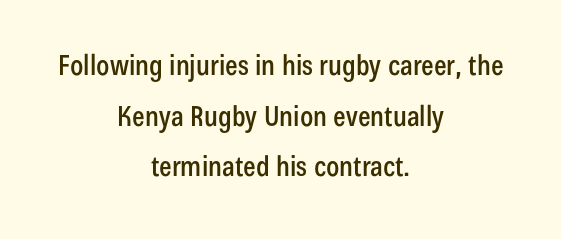
Lines of text with bare space underneath. Ascenders rise straight up at ninety degrees. The paragraph has two soft edges and a firm central axis. The face used here is rendered with its standard letterfit. You could not count columns in this text — the font is proportionally spaced. These lines are composed in type without serifs.
